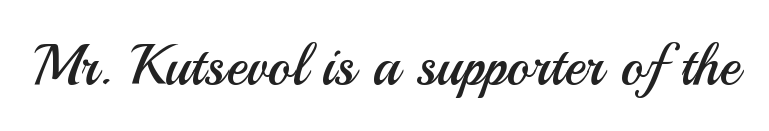
What kind of face is this? One without serifs — a sans. Words float on clear page, feet unadorned. No extra tracking has been applied to these lines. Here the designer chose a conventional face with non-uniform glyph widths.
